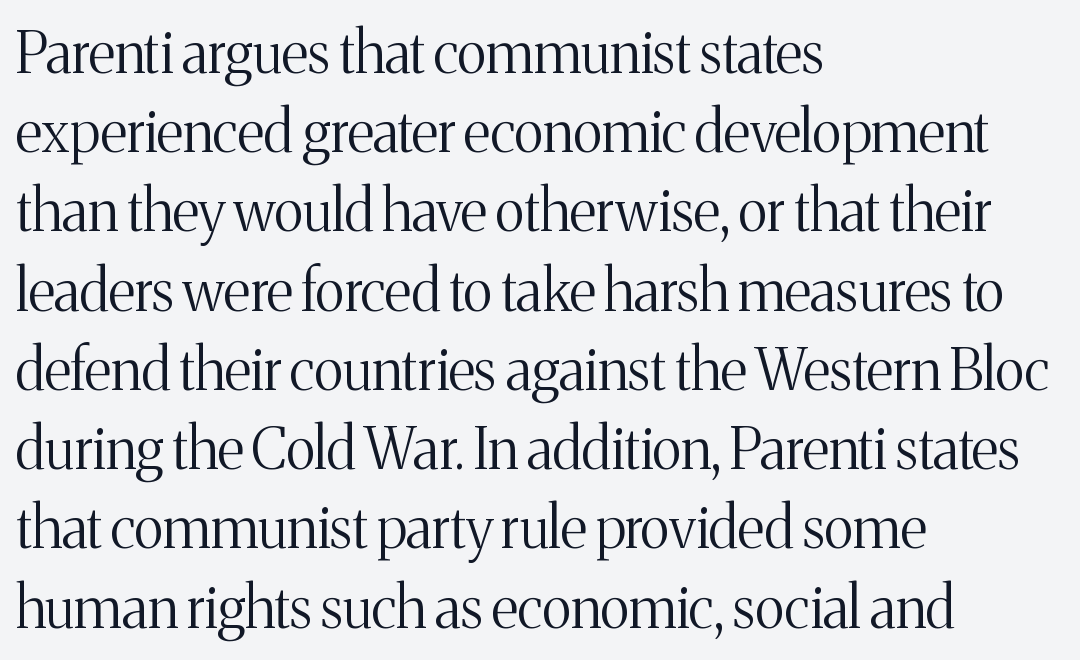
Q: Is the text bold? A: No.
Q: Is the text italic (slanted)? A: No, it is upright.
Q: Is the typeface a serif or a sans-serif typeface? A: Serif.
Q: Is the text underlined? A: No.
Q: How is the paragraph aligned? A: Left-aligned.
Q: Is the spacing between letters normal or unusually wide? A: Normal.
Q: Is the spacing between lines tight, normal or loose? A: Normal.
Q: Width (condensed, normal, or wide)? A: Normal.
Q: Stroke contrast? A: Medium.
Q: x-height? A: Medium.
Q: Monospaced? A: No.
